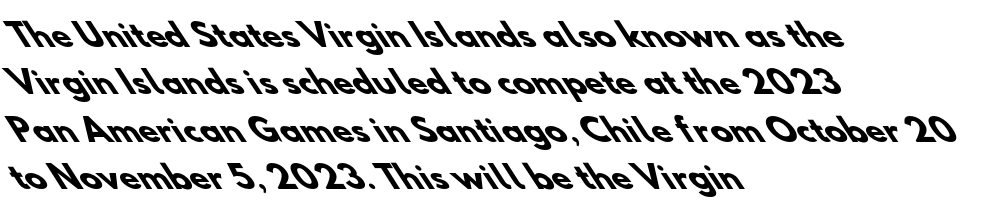
Q: Is the text bold? A: Yes.
Q: Is the typeface a serif or a sans-serif typeface? A: Sans-serif.
Q: Is the text underlined? A: No.
Q: How is the paragraph aligned? A: Left-aligned.
Q: Is the spacing between letters normal or unusually wide? A: Normal.
Q: Is the spacing between lines tight, normal or loose? A: Normal.
Q: Width (condensed, normal, or wide)? A: Normal.
Q: Stroke contrast? A: Low.
Q: x-height? A: Small.
Q: Monospaced? A: No.
